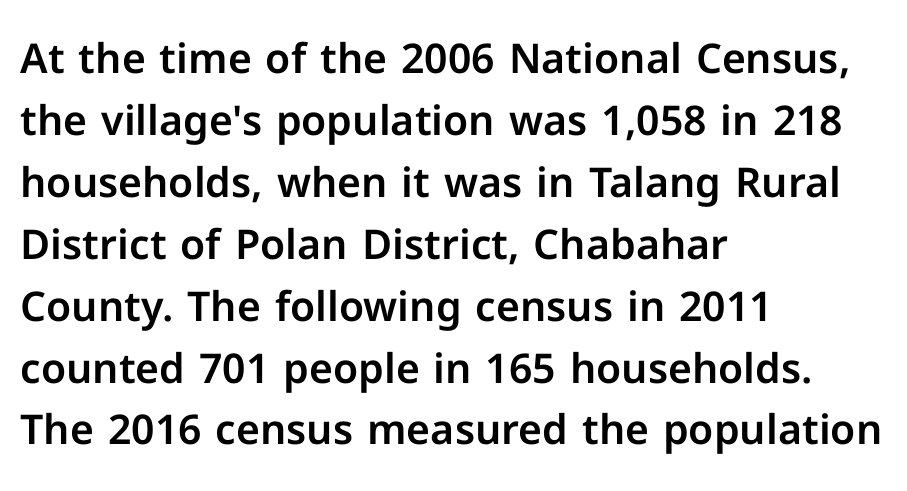
Q: Is the text italic (slanted)? A: No, it is upright.
Q: Is the typeface a serif or a sans-serif typeface? A: Sans-serif.
Q: Is the text underlined? A: No.
Q: How is the paragraph aligned? A: Left-aligned.
Q: Is the spacing between letters normal or unusually wide? A: Normal.
Q: Is the spacing between lines tight, normal or loose? A: Normal.
Q: Width (condensed, normal, or wide)? A: Normal.
Q: Stroke contrast? A: Low.
Q: x-height? A: Medium.
Q: Monospaced? A: No.
